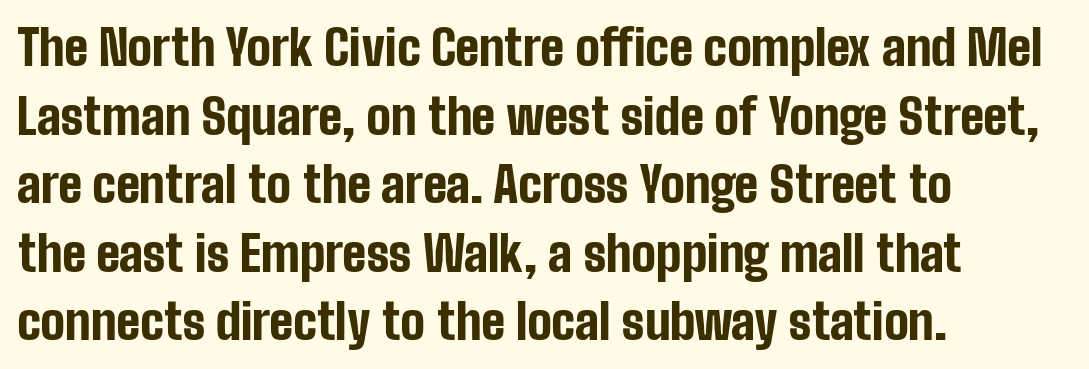
The setting favours the left margin, as ordinary paragraphs usually do. The glyphs in this specimen are sans serif. You can tell it's not italic because the verticals are truly vertical. Every letter is thick-stroked: bold, no question. Looks like regular typesetting: each glyph gets only the width it needs. Nothing unusual about the tracking: characters are spaced as the font intends.
